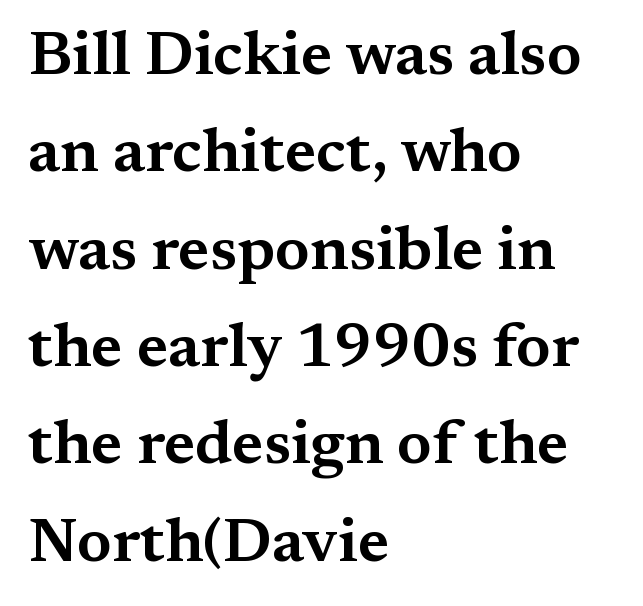
The image shows 62 px wide serif type, upright; set left-aligned, normal line spacing (1.57x), normal letter spacing, not underlined; medium stroke contrast and a medium x-height.
